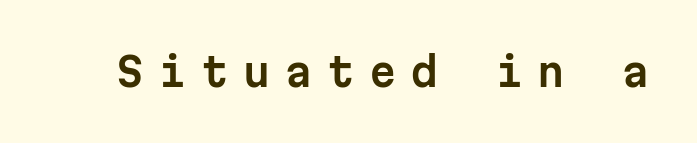
Short note: letters widely spaced. Glance below the letters and you will spot only blank space. Each letter, wide or thin by design, is forced into the same width here. Unlike italic type, these characters show no tilt at all. Serif or sans? Sans — the stroke terminals are bare.
